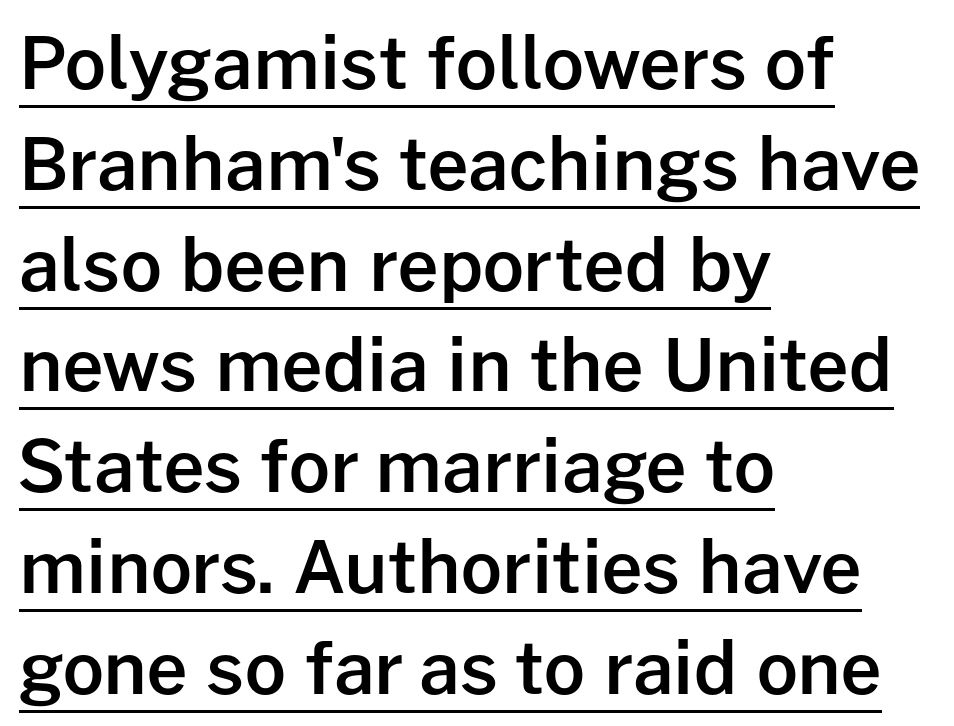
Q: Is the text bold? A: Semi-bold.
Q: Is the text italic (slanted)? A: No, it is upright.
Q: Is the typeface a serif or a sans-serif typeface? A: Sans-serif.
Q: Is the text underlined? A: Yes.
Q: How is the paragraph aligned? A: Left-aligned.
Q: Is the spacing between letters normal or unusually wide? A: Normal.
Q: Is the spacing between lines tight, normal or loose? A: Normal.
Q: Width (condensed, normal, or wide)? A: Normal.
Q: Stroke contrast? A: Low.
Q: x-height? A: Medium.
Q: Monospaced? A: No.
